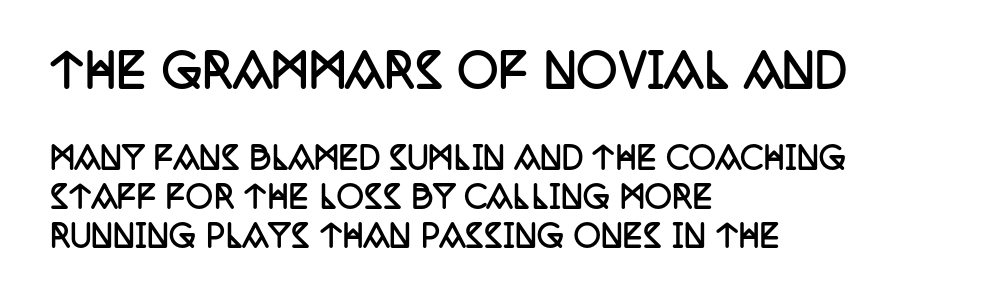
Note the varied advance widths — an 'i' is clearly narrower than an 'm'. Evenly set lines give the paragraph a standard silhouette. The passage shown is typeset with a serif family. In this sample the first text group is rendered at the bigger scale. Typographic density is high because the face is bold. Honestly, the letter spacing is just normal — you wouldn't notice it.
